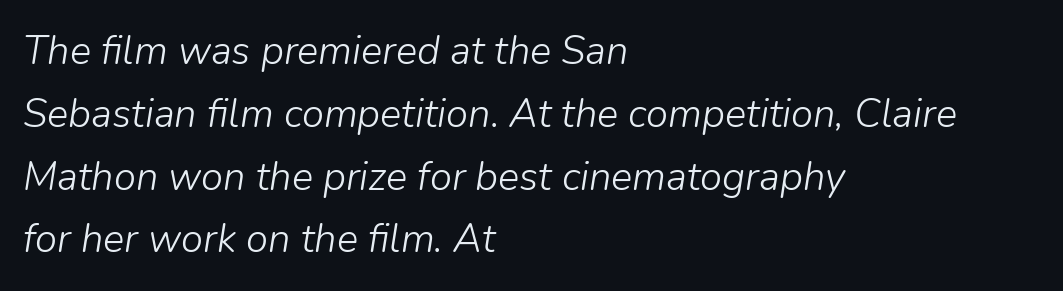
The image shows 40 px light type, italic (leaning right); set left-aligned, normal line spacing (1.57x), normal letter spacing, not underlined; low stroke contrast and a medium x-height.
